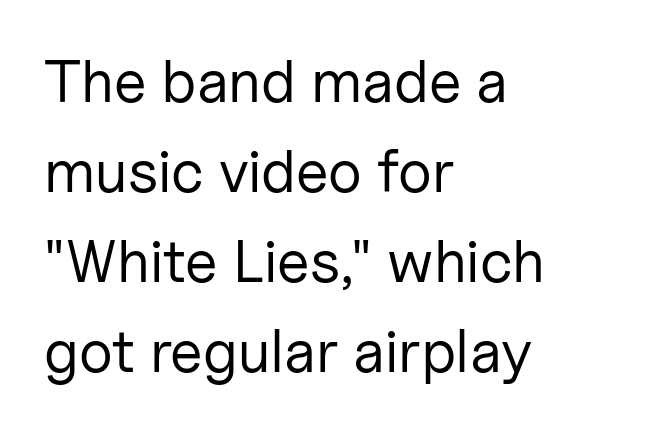
The image shows 60 px regular-weight sans-serif type, upright; set left-aligned, normal line spacing (1.5x), normal letter spacing, not underlined; low stroke contrast and a medium x-height.
